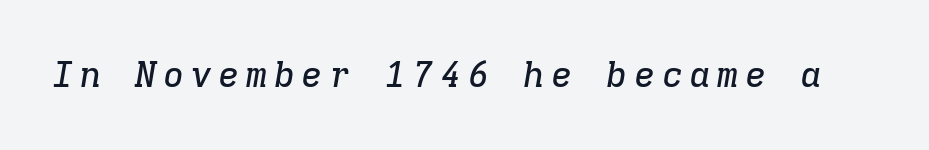
Q: Is the text italic (slanted)? A: Yes, it leans right by about 9 degrees.
Q: Is the typeface a serif or a sans-serif typeface? A: Serif.
Q: Is the text underlined? A: No.
Q: Width (condensed, normal, or wide)? A: Normal.
Q: Stroke contrast? A: Low.
Q: x-height? A: Medium.
Q: Monospaced? A: Yes.
